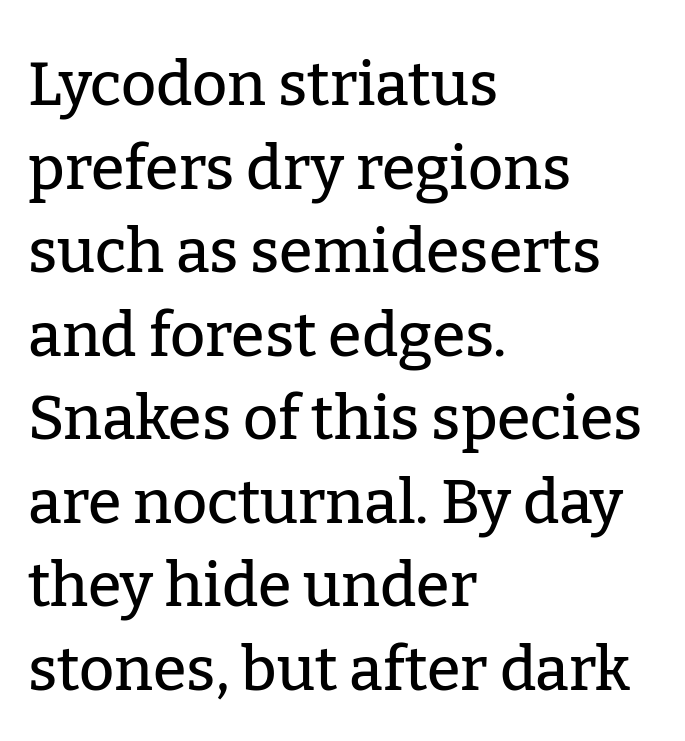
Q: Is the text italic (slanted)? A: No, it is upright.
Q: Is the typeface a serif or a sans-serif typeface? A: Serif.
Q: Is the text underlined? A: No.
Q: How is the paragraph aligned? A: Left-aligned.
Q: Is the spacing between letters normal or unusually wide? A: Normal.
Q: Is the spacing between lines tight, normal or loose? A: Normal.
Q: Width (condensed, normal, or wide)? A: Normal.
Q: Stroke contrast? A: Low.
Q: x-height? A: Medium.
Q: Monospaced? A: No.
